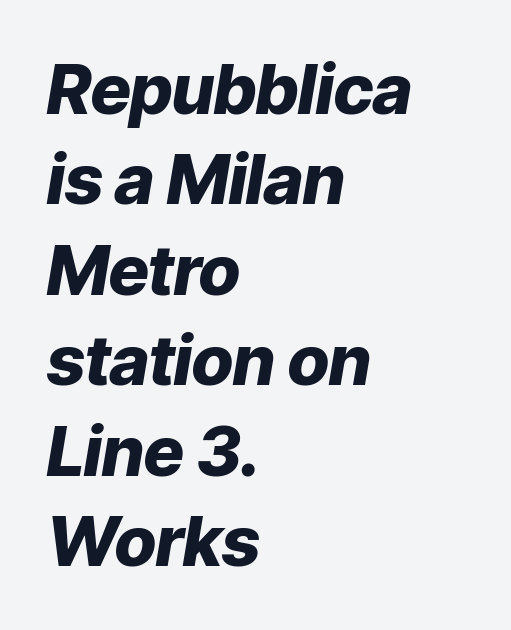
Q: Is the text bold? A: Yes.
Q: Is the text italic (slanted)? A: Yes, it leans right by about 9 degrees.
Q: Is the text underlined? A: No.
Q: How is the paragraph aligned? A: Left-aligned.
Q: Is the spacing between letters normal or unusually wide? A: Normal.
Q: Is the spacing between lines tight, normal or loose? A: Normal.
Q: Width (condensed, normal, or wide)? A: Normal.
Q: Stroke contrast? A: Low.
Q: x-height? A: Medium.
Q: Monospaced? A: No.
